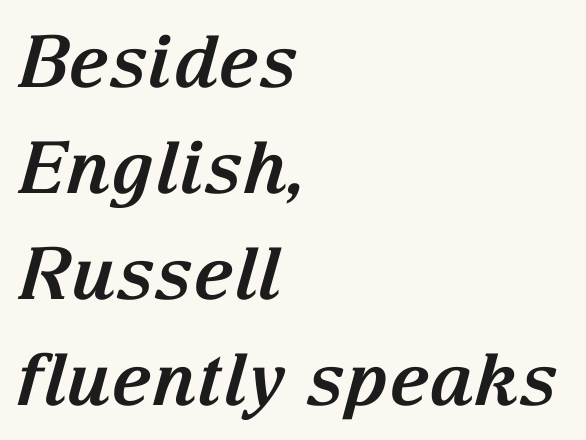
Q: Is the text bold? A: Yes.
Q: Is the text italic (slanted)? A: Yes, it leans right by about 15 degrees.
Q: Is the typeface a serif or a sans-serif typeface? A: Serif.
Q: Is the text underlined? A: No.
Q: How is the paragraph aligned? A: Left-aligned.
Q: Is the spacing between letters normal or unusually wide? A: Normal.
Q: Is the spacing between lines tight, normal or loose? A: Normal.
Q: Width (condensed, normal, or wide)? A: Normal.
Q: Stroke contrast? A: Medium.
Q: x-height? A: Medium.
Q: Monospaced? A: No.
